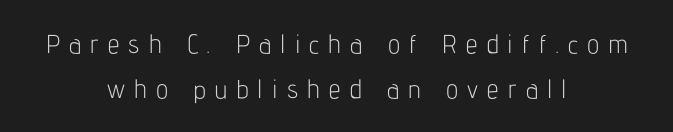
The image shows 26 px text type, upright; set centered, line spacing 1.72x, unusually wide letter spacing (+0.35 em), not underlined.
